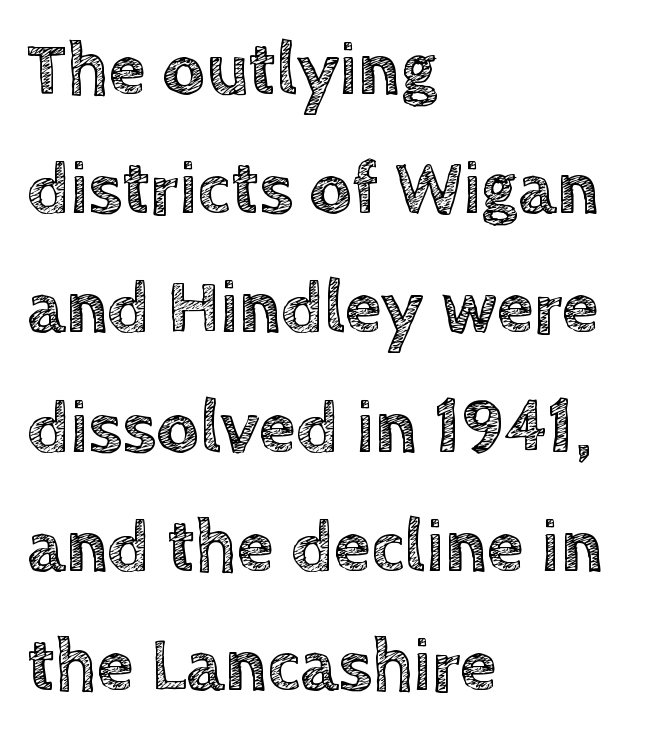
Bare-footed words on every line. This block has exactly the height ordinary leading produces. Italic? Not at all — the glyphs are vertical. Proportional: the letters do not fall into vertical columns. The letterforms sit shoulder to shoulder at normal distance.
